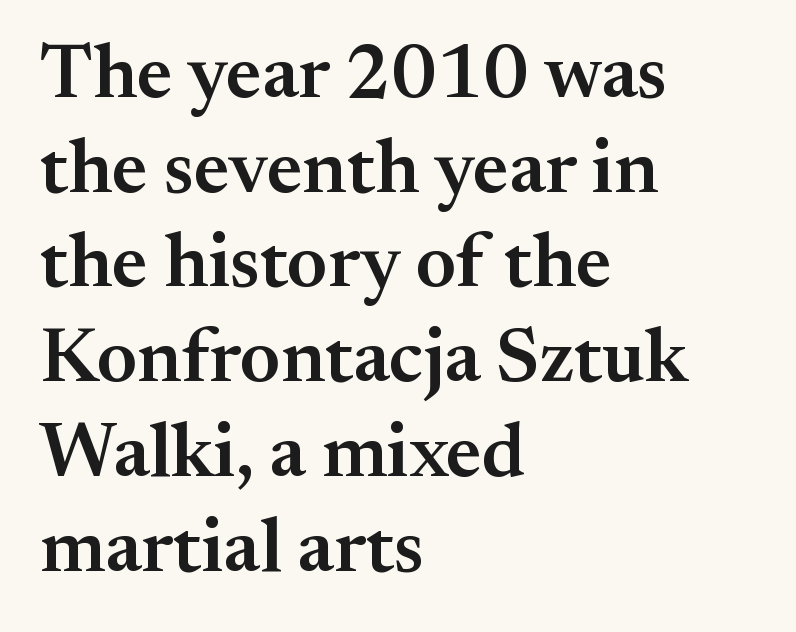
Every row of glyphs begins at an identical x-position on the left. Does the weight exceed regular? Yes, but only to semibold. Spacing verdict: proportional, widths tailored to each character. There is no visible air inserted between adjacent glyphs. The gap between lines stays unmarked. Posture: vertical.
